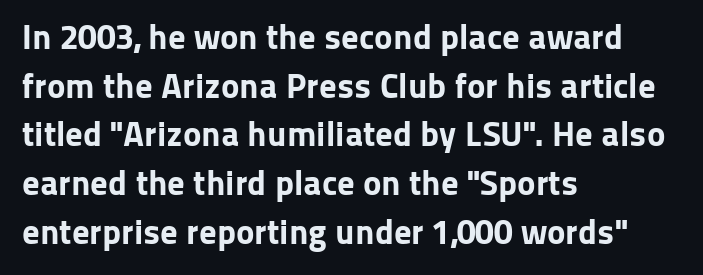
The letters sit at their default tracking, neither squeezed nor spread. The lines sit at an ordinary, default distance from one another. On the weight axis this lands at bold, roughly 700. The characters display no serif detailing; their extremities are plain. Character widths vary here, with narrow letters taking less room than wide ones. When letters stand straight like this, we call the style roman or upright.
